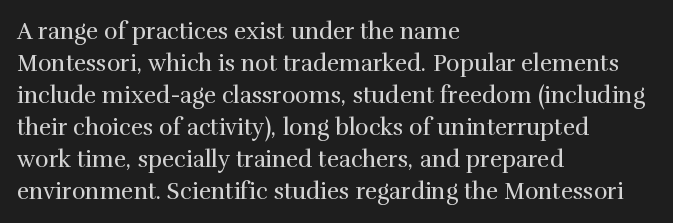
Q: Is the text bold? A: No.
Q: Is the text italic (slanted)? A: No, it is upright.
Q: Is the text underlined? A: No.
Q: How is the paragraph aligned? A: Left-aligned.
Q: Is the spacing between letters normal or unusually wide? A: Normal.
Q: Is the spacing between lines tight, normal or loose? A: Normal.
